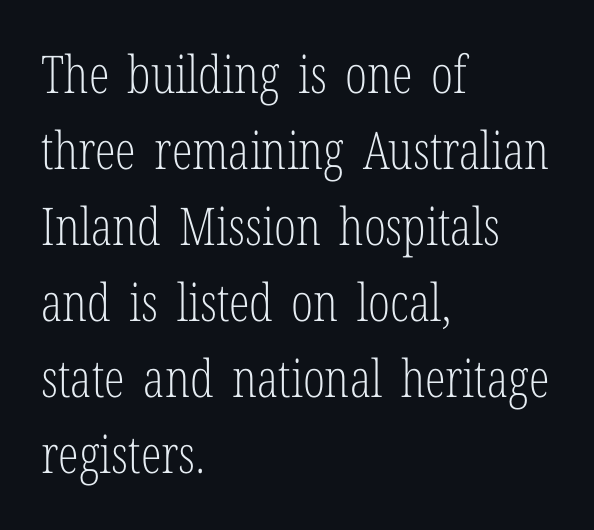
Does extra space separate the letters? No, they use regular spacing. Here the designer chose a conventional face with non-uniform glyph widths. A student would call this left alignment; a typographer would say flush left, rag right. A roman cut, with each character standing at attention.
